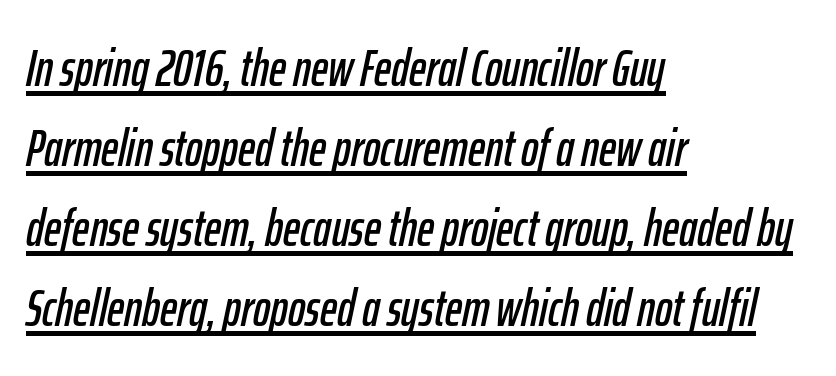
The image shows 52 px condensed type, italic (leaning right); set left-aligned, normal line spacing (1.54x), normal letter spacing, underlined; low stroke contrast and a medium x-height.
